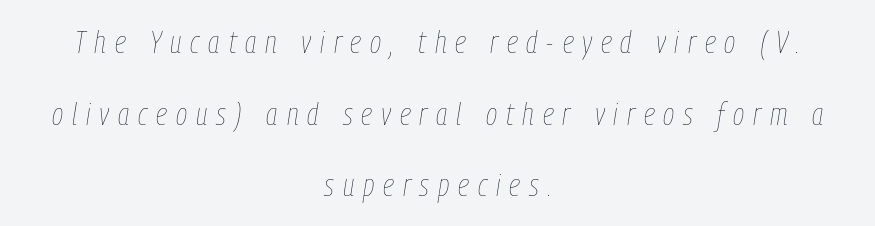
{"italic": "yes", "lean": "right", "slant_degrees": 9, "bold": "no", "weight": "thin", "width": "condensed", "stroke_contrast": "low", "x_height": "medium", "monospaced": "no", "underline": "no", "align": "center", "line_spacing": "loose", "line_spacing_ratio": 2.31, "letter_spacing": "wide", "letter_spacing_em": 0.29, "glyph_px": 31}
